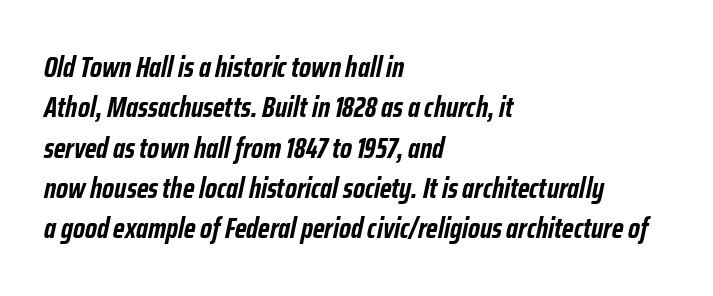
Q: Is the text bold? A: Yes.
Q: Is the text italic (slanted)? A: Yes, it leans right by about 12 degrees.
Q: Is the text underlined? A: No.
Q: How is the paragraph aligned? A: Left-aligned.
Q: Is the spacing between letters normal or unusually wide? A: Normal.
Q: Is the spacing between lines tight, normal or loose? A: Normal.
Q: Width (condensed, normal, or wide)? A: Condensed.
Q: Stroke contrast? A: Low.
Q: x-height? A: Medium.
Q: Monospaced? A: No.
